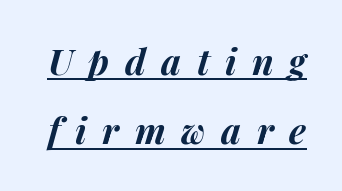
Q: Is the text bold? A: Yes.
Q: Is the text italic (slanted)? A: Yes, it leans right by about 14 degrees.
Q: Is the text underlined? A: Yes.
Q: Is the spacing between letters normal or unusually wide? A: Unusually wide.
Q: Is the spacing between lines tight, normal or loose? A: Loose.
Q: Width (condensed, normal, or wide)? A: Normal.
Q: Stroke contrast? A: Medium.
Q: x-height? A: Medium.
Q: Monospaced? A: No.
